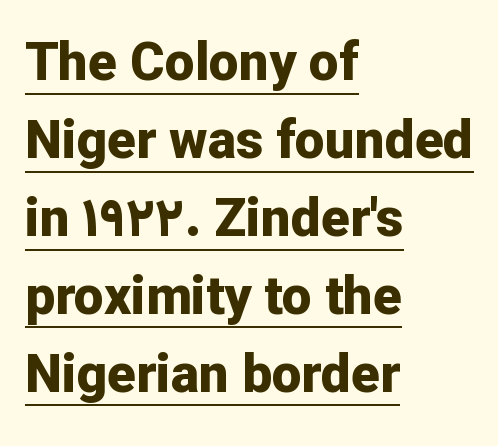
Leading: standard. A dark, heavy texture on the line: the type is bold. Beneath each row of characters lies a ruled line. These lines are rendered in a variable-pitch font. Short and long lines alike share a common starting point at left.
